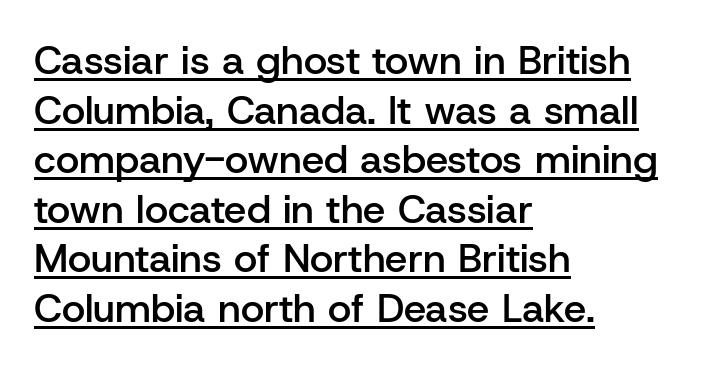
Q: Is the text bold? A: Semi-bold.
Q: Is the text italic (slanted)? A: No, it is upright.
Q: Is the typeface a serif or a sans-serif typeface? A: Sans-serif.
Q: Is the text underlined? A: Yes.
Q: How is the paragraph aligned? A: Left-aligned.
Q: Is the spacing between letters normal or unusually wide? A: Normal.
Q: Width (condensed, normal, or wide)? A: Normal.
Q: Stroke contrast? A: Low.
Q: x-height? A: Medium.
Q: Monospaced? A: No.
